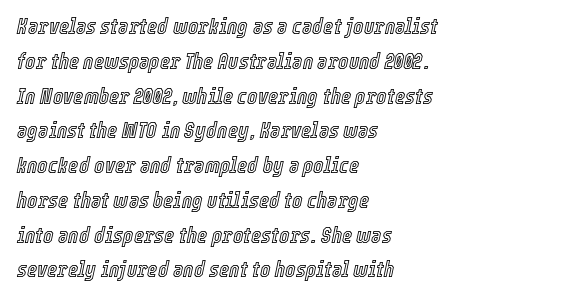
Q: Is the text italic (slanted)? A: Yes, it leans right by about 12 degrees.
Q: Is the text underlined? A: No.
Q: How is the paragraph aligned? A: Left-aligned.
Q: Is the spacing between letters normal or unusually wide? A: Normal.
Q: Is the spacing between lines tight, normal or loose? A: Normal.
